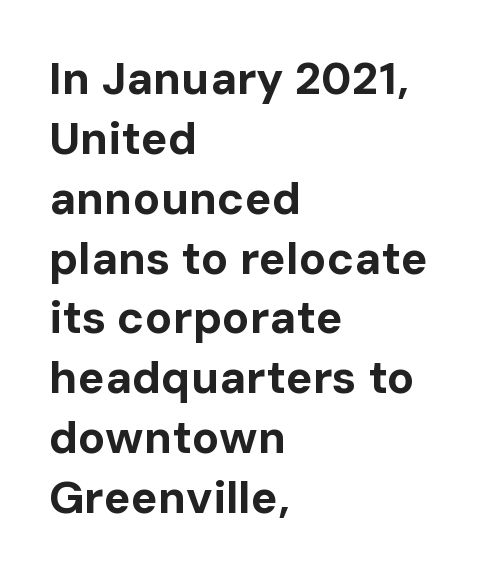
{"serif": "no", "italic": "no", "bold": "yes", "weight": "bold", "width": "normal", "stroke_contrast": "low", "x_height": "medium", "monospaced": "no", "underline": "no", "align": "left", "line_spacing": "normal", "line_spacing_ratio": 1.33, "letter_spacing": "normal", "letter_spacing_em": 0.0, "glyph_px": 45}
